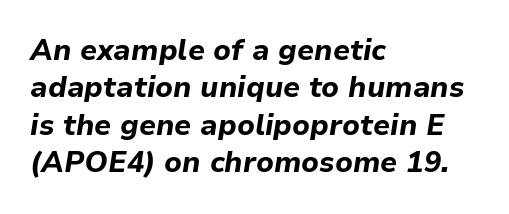
Inter-character spacing is left at the font's built-in metrics. Type without underlining. Each letter keeps its own natural width here, so spacing adapts to shape. Rows of type keep a routine distance in the vertical direction. The typesetting leans heavy: a genuine bold.
